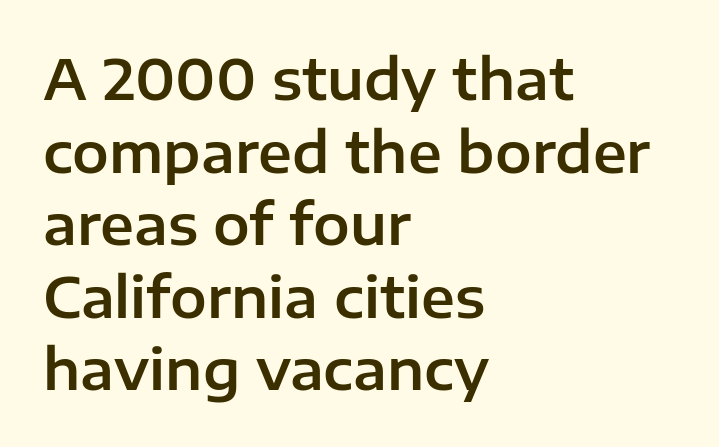
{"serif": "no", "italic": "no", "width": "normal", "stroke_contrast": "low", "x_height": "medium", "monospaced": "no", "underline": "no", "align": "left", "line_spacing": "normal", "line_spacing_ratio": 1.32, "letter_spacing": "normal", "letter_spacing_em": 0.0, "glyph_px": 55}
